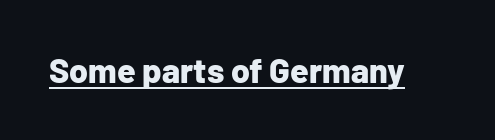
Q: Is the text bold? A: Yes.
Q: Is the text italic (slanted)? A: No, it is upright.
Q: Is the typeface a serif or a sans-serif typeface? A: Sans-serif.
Q: Is the text underlined? A: Yes.
Q: Is the spacing between letters normal or unusually wide? A: Normal.
Q: Width (condensed, normal, or wide)? A: Normal.
Q: Stroke contrast? A: Low.
Q: x-height? A: Medium.
Q: Monospaced? A: No.
